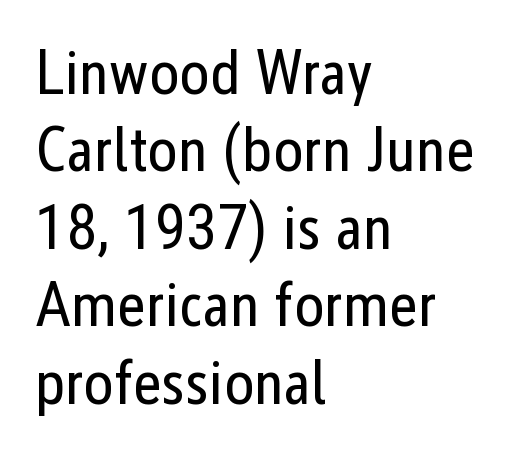
Q: Is the text bold? A: No.
Q: Is the text italic (slanted)? A: No, it is upright.
Q: Is the typeface a serif or a sans-serif typeface? A: Sans-serif.
Q: Is the text underlined? A: No.
Q: How is the paragraph aligned? A: Left-aligned.
Q: Is the spacing between letters normal or unusually wide? A: Normal.
Q: Width (condensed, normal, or wide)? A: Condensed.
Q: Stroke contrast? A: Low.
Q: x-height? A: Medium.
Q: Monospaced? A: No.
